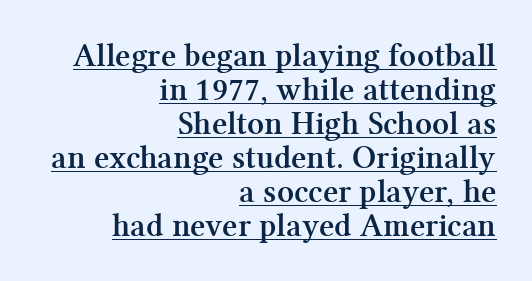
Q: Is the text bold? A: Yes.
Q: Is the text italic (slanted)? A: No, it is upright.
Q: Is the typeface a serif or a sans-serif typeface? A: Serif.
Q: Is the text underlined? A: Yes.
Q: How is the paragraph aligned? A: Right-aligned.
Q: Is the spacing between letters normal or unusually wide? A: Normal.
Q: Is the spacing between lines tight, normal or loose? A: Tight.
Q: Width (condensed, normal, or wide)? A: Normal.
Q: Stroke contrast? A: Medium.
Q: x-height? A: Medium.
Q: Monospaced? A: No.
